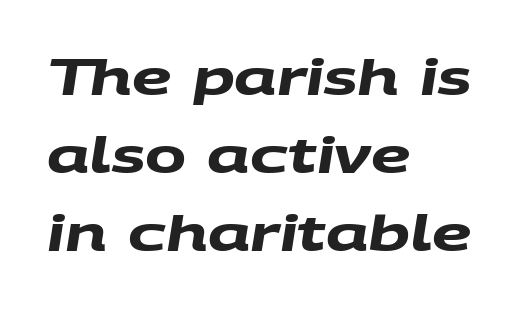
{"serif": "no", "bold": "yes", "weight": "heavy", "width": "wide", "stroke_contrast": "medium", "x_height": "large", "monospaced": "no", "underline": "no", "align": "left", "line_spacing": "normal", "line_spacing_ratio": 1.59, "letter_spacing": "normal", "letter_spacing_em": 0.0, "glyph_px": 49}
